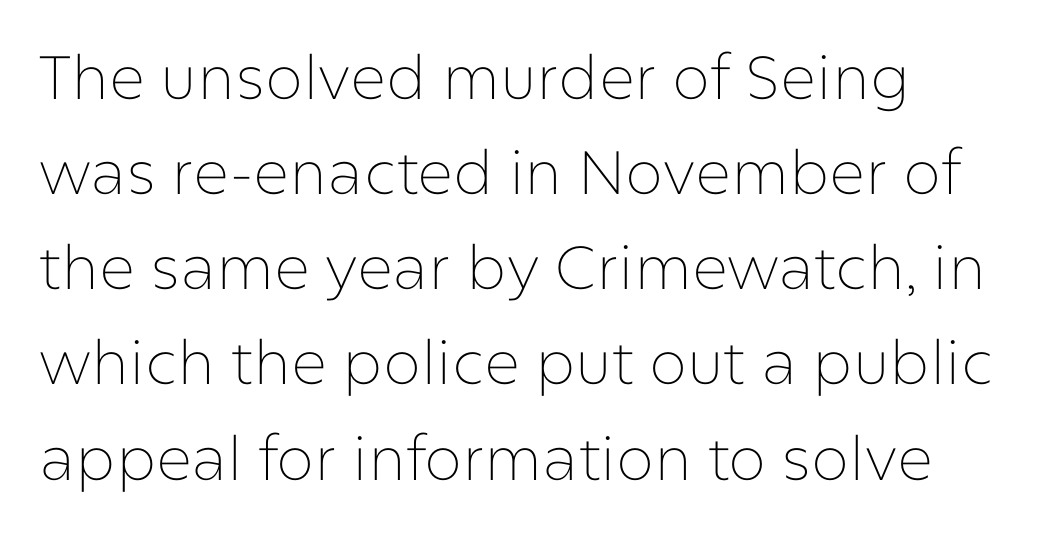
The image shows 61 px thin sans-serif type, upright; set left-aligned, normal line spacing (1.56x), normal letter spacing, not underlined; low stroke contrast and a medium x-height.
